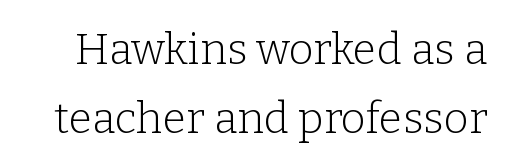
Q: Is the text bold? A: No.
Q: Is the text italic (slanted)? A: No, it is upright.
Q: Is the typeface a serif or a sans-serif typeface? A: Serif.
Q: Is the text underlined? A: No.
Q: Is the spacing between letters normal or unusually wide? A: Normal.
Q: Is the spacing between lines tight, normal or loose? A: Normal.
Q: Width (condensed, normal, or wide)? A: Normal.
Q: Stroke contrast? A: Low.
Q: x-height? A: Medium.
Q: Monospaced? A: No.
